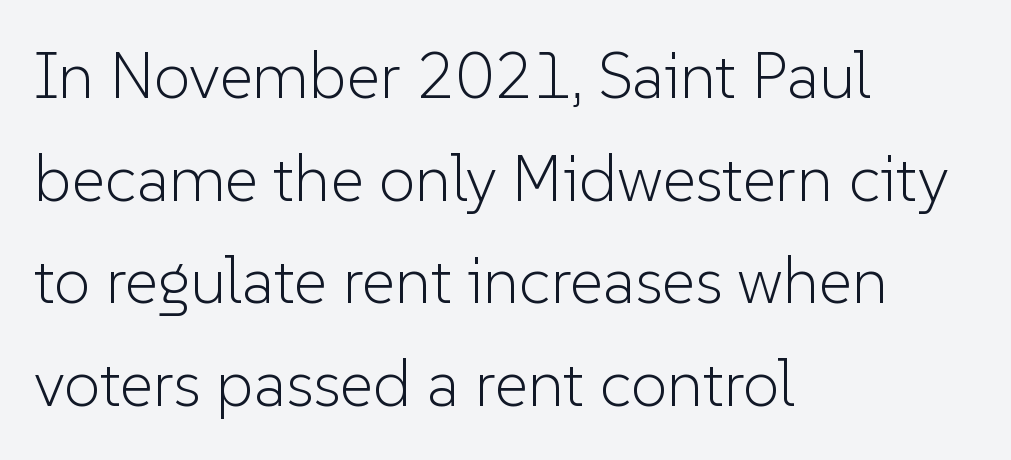
Letter spacing: default. When letters stand straight like this, we call the style roman or upright. Regarding serifs, this sample does without them. Spacing verdict: proportional, widths tailored to each character. Does the copy run flush right? No — it runs flush left.
